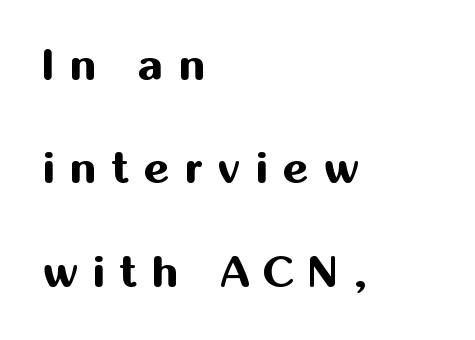
The designer went with a sans here, leaving each stem footless. The rendering uses a bold face; every stroke is thick and dark. The horizontal fit of the characters is loose and conspicuously gappy. The designer dialed line spacing up above the default.
